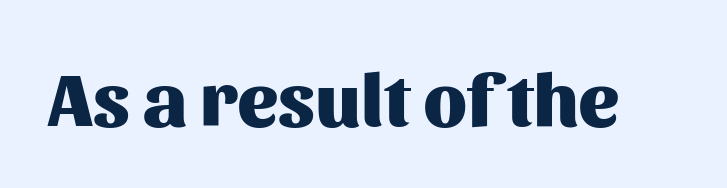
{"serif": "no", "italic": "no", "bold": "yes", "weight": "heavy", "width": "normal", "stroke_contrast": "medium", "x_height": "medium", "monospaced": "no", "underline": "no", "letter_spacing": "normal", "letter_spacing_em": 0.0, "glyph_px": 76}
